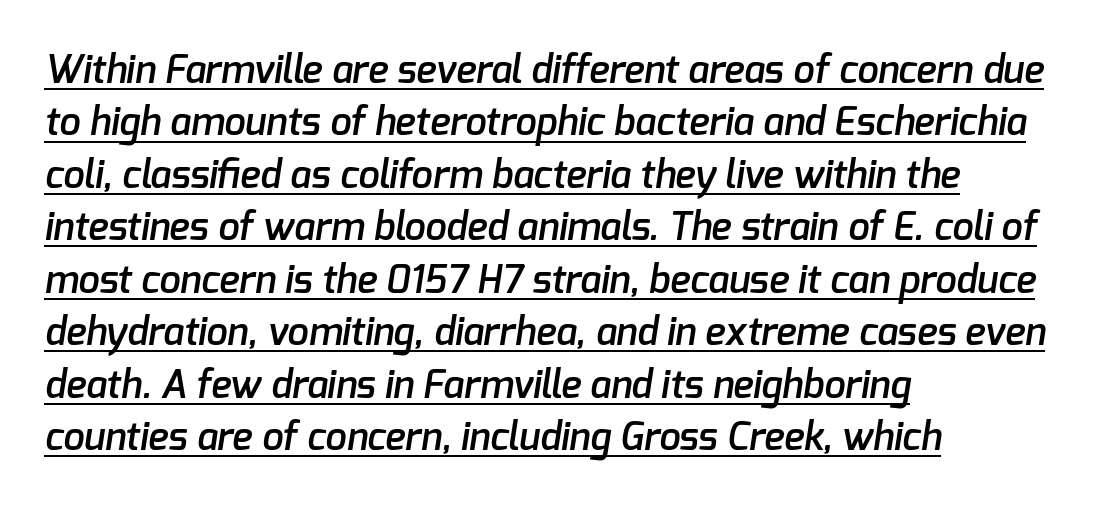
Q: Is the text bold? A: Semi-bold.
Q: Is the typeface a serif or a sans-serif typeface? A: Sans-serif.
Q: Is the text underlined? A: Yes.
Q: How is the paragraph aligned? A: Left-aligned.
Q: Is the spacing between letters normal or unusually wide? A: Normal.
Q: Is the spacing between lines tight, normal or loose? A: Normal.
Q: Width (condensed, normal, or wide)? A: Normal.
Q: Stroke contrast? A: Low.
Q: x-height? A: Medium.
Q: Monospaced? A: No.
